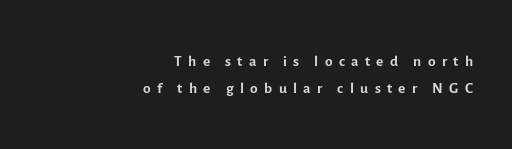
{"italic": "no", "bold": "no", "underline": "no", "align": "right", "line_spacing_ratio": 1.22, "letter_spacing": "wide", "letter_spacing_em": 0.29, "glyph_px": 22}
